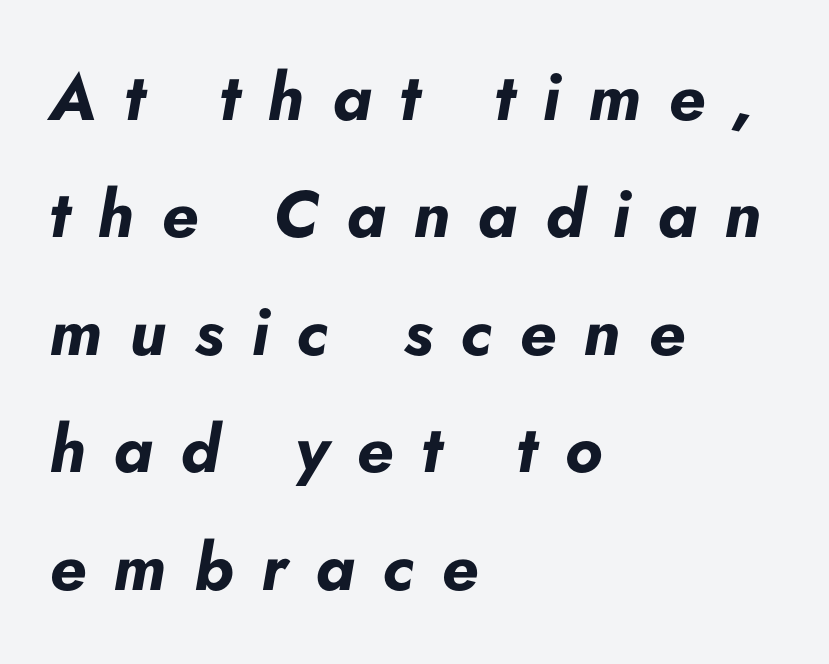
Q: Is the text bold? A: Yes.
Q: Is the text italic (slanted)? A: Yes, it leans right by about 5 degrees.
Q: Is the text underlined? A: No.
Q: How is the paragraph aligned? A: Left-aligned.
Q: Is the spacing between letters normal or unusually wide? A: Unusually wide.
Q: Width (condensed, normal, or wide)? A: Normal.
Q: Stroke contrast? A: Low.
Q: x-height? A: Small.
Q: Monospaced? A: No.
